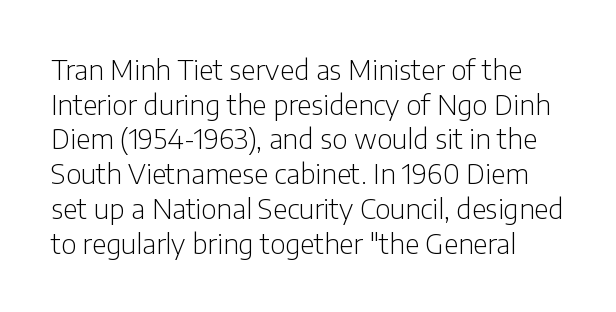
{"serif": "no", "italic": "no", "bold": "no", "weight": "light", "width": "condensed", "stroke_contrast": "low", "x_height": "medium", "monospaced": "no", "underline": "no", "line_spacing_ratio": 1.24, "letter_spacing": "normal", "letter_spacing_em": 0.0, "glyph_px": 28}
